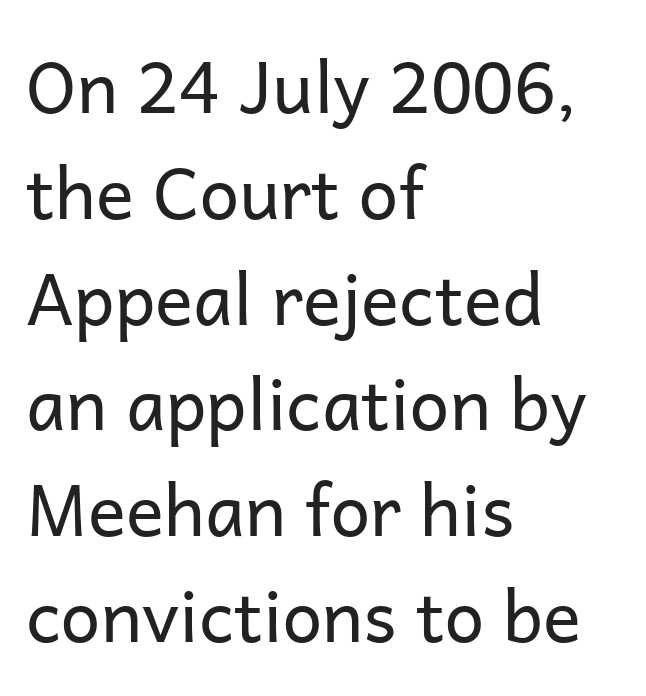
Q: Is the text bold? A: No.
Q: Is the text italic (slanted)? A: No, it is upright.
Q: Is the typeface a serif or a sans-serif typeface? A: Sans-serif.
Q: Is the text underlined? A: No.
Q: How is the paragraph aligned? A: Left-aligned.
Q: Is the spacing between letters normal or unusually wide? A: Normal.
Q: Is the spacing between lines tight, normal or loose? A: Normal.
Q: Width (condensed, normal, or wide)? A: Normal.
Q: Stroke contrast? A: Low.
Q: x-height? A: Medium.
Q: Monospaced? A: No.
